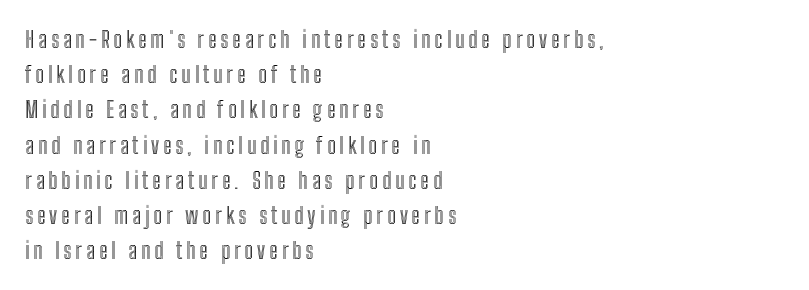
{"italic": "no", "underline": "no", "align": "left", "line_spacing": "normal", "line_spacing_ratio": 1.53, "glyph_px": 23}
